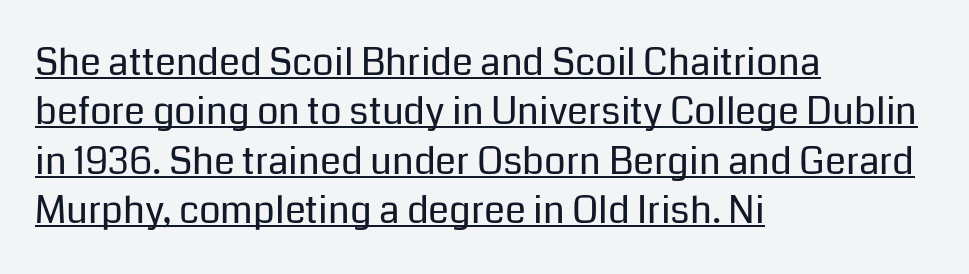
The image shows 38 px regular-weight sans-serif type, upright; set left-aligned, normal line spacing (1.3x), normal letter spacing, underlined; low stroke contrast and a medium x-height.
